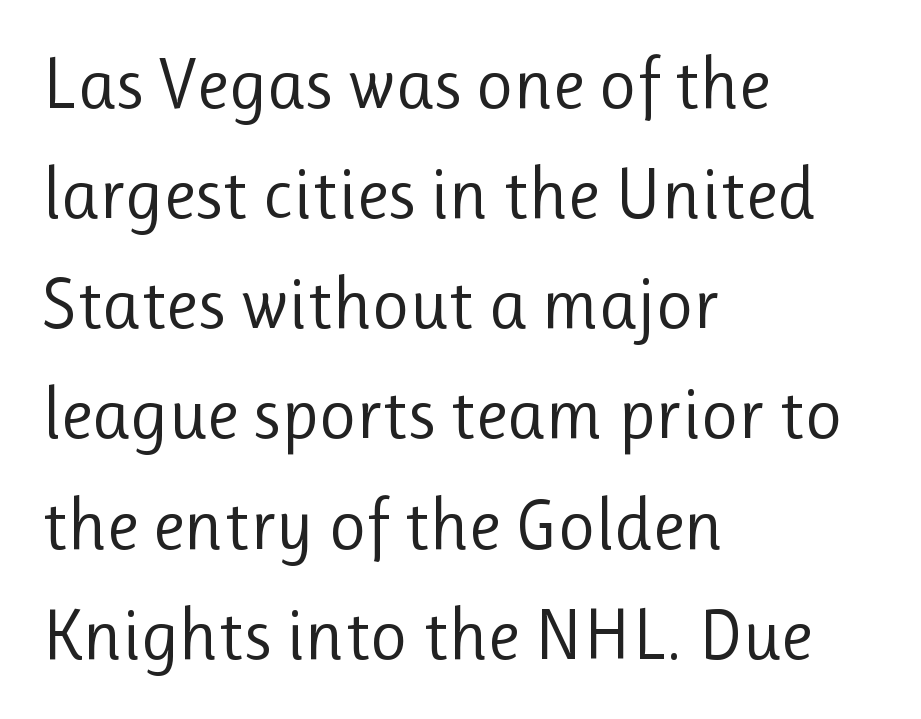
Is this a heavy cut? Hardly; it is regular or lighter. Lines of text with bare space underneath. The face used here is proportionally spaced, like ordinary book or web type. A typesetter would label this face a sans.
